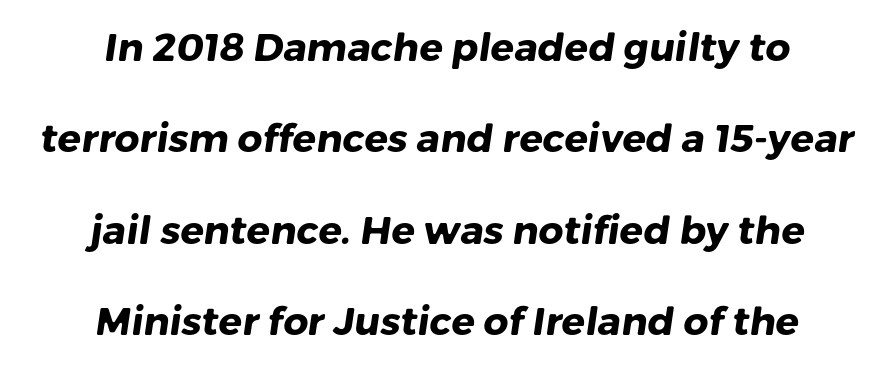
Think of a printed novel: that variable character pitch is what you see here. Weight: bold. Teacher's note: observe the equal gaps on both sides — that is centered alignment. Compared with typical body copy, the letter spacing here is the same. In terms of leading, this rendering errs on the spacious side.
